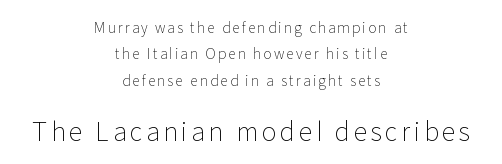
Q: Is the text bold? A: No.
Q: Is the text italic (slanted)? A: No, it is upright.
Q: Is the text underlined? A: No.
Q: How is the paragraph aligned? A: Centered.
Q: Which block of text is set in a larger size, the first (top) or the second (bottom)? A: The second (bottom) one.
